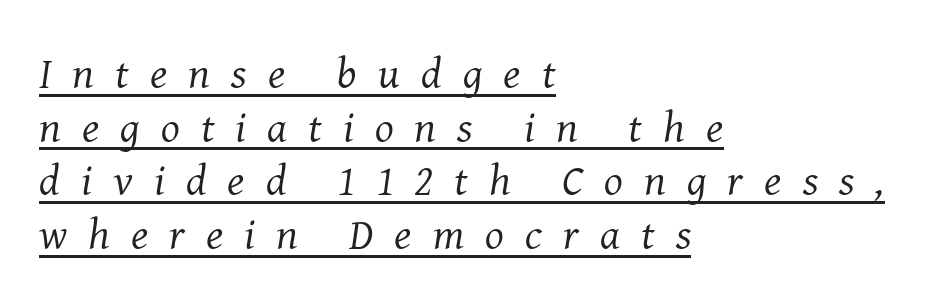
Q: Is the text bold? A: No.
Q: Is the text italic (slanted)? A: Yes, it leans right by about 8 degrees.
Q: Is the typeface a serif or a sans-serif typeface? A: Serif.
Q: Is the text underlined? A: Yes.
Q: How is the paragraph aligned? A: Left-aligned.
Q: Is the spacing between letters normal or unusually wide? A: Unusually wide.
Q: Width (condensed, normal, or wide)? A: Normal.
Q: Stroke contrast? A: Medium.
Q: x-height? A: Medium.
Q: Monospaced? A: No.
